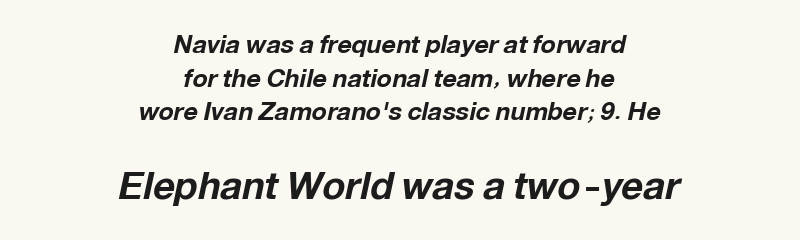
{"italic": "yes", "lean": "right", "slant_degrees": 12, "bold": "yes", "weight": "bold", "width": "normal", "stroke_contrast": "low", "x_height": "medium", "monospaced": "no", "underline": "no", "align": "center", "line_spacing": "normal", "line_spacing_ratio": 1.35, "letter_spacing": "normal", "letter_spacing_em": 0.0, "larger_block": "second", "size_ratio": 1.52, "glyph_px": 38}
